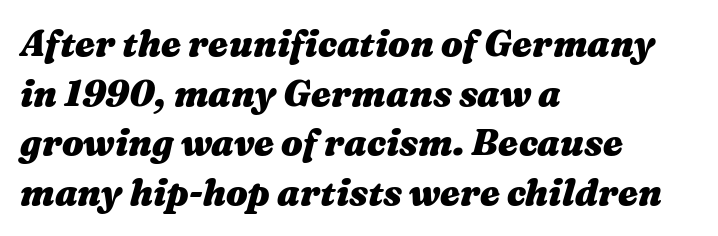
The image shows 36 px heavy, wide type, italic (leaning right); set left-aligned, normal line spacing (1.38x), normal letter spacing, not underlined; medium stroke contrast and a medium x-height.
